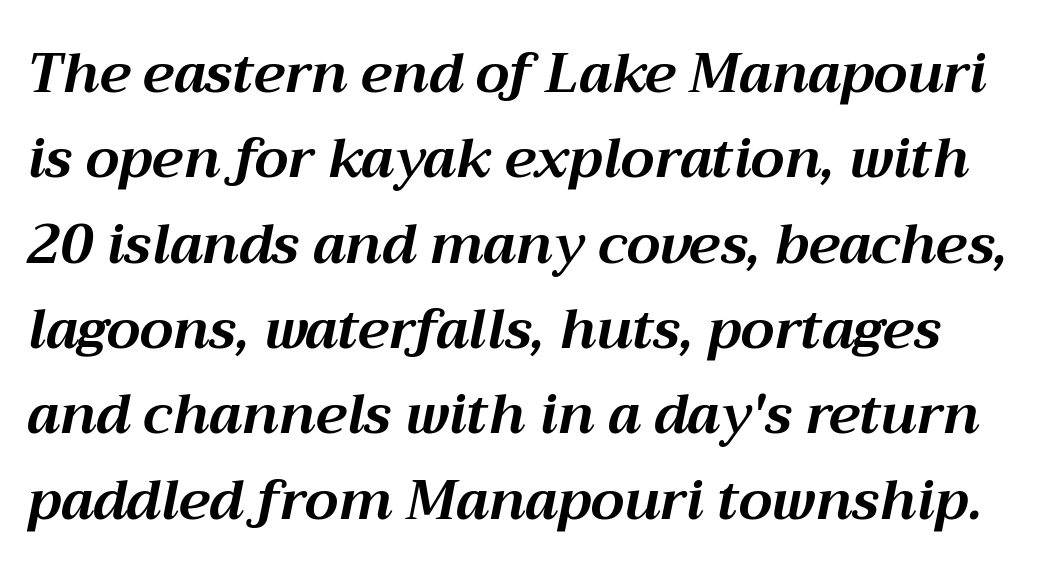
The image shows 54 px bold type, italic (leaning right); set normal line spacing (1.58x), normal letter spacing, not underlined; medium stroke contrast and a medium x-height.
